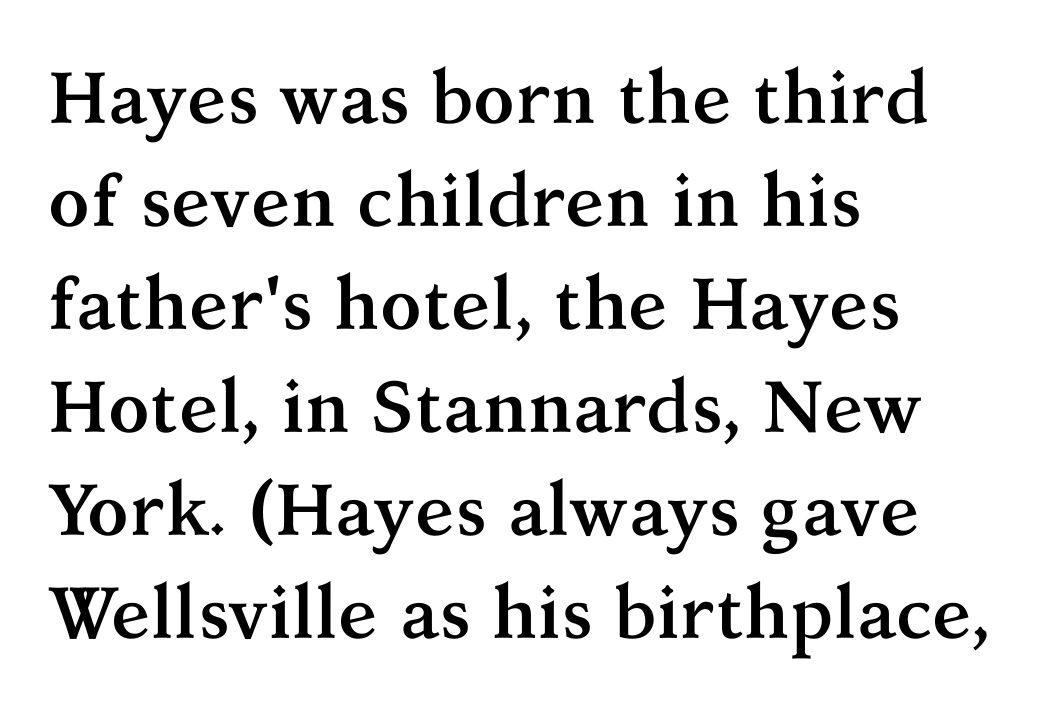
{"serif": "yes", "italic": "no", "bold": "yes", "weight": "semibold", "width": "normal", "stroke_contrast": "medium", "x_height": "medium", "monospaced": "no", "underline": "no", "align": "left", "line_spacing": "normal", "line_spacing_ratio": 1.41, "letter_spacing": "normal", "letter_spacing_em": 0.0, "glyph_px": 73}
